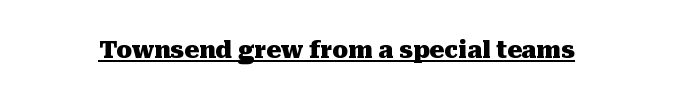
Heavy, bold letterforms. A rule runs beneath these lines of type. The type is set solid horizontally, with unmodified tracking. The lettering stays uniformly vertical, giving the passage a roman look.
